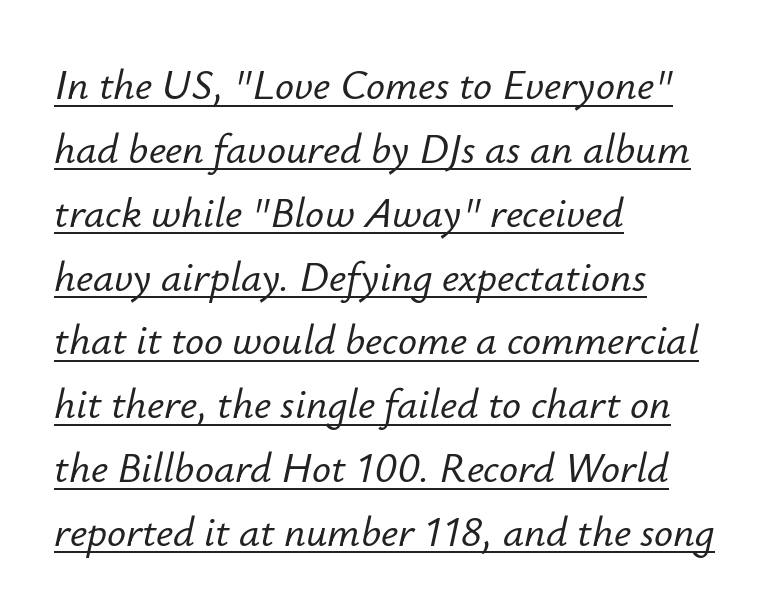
The image shows 42 px text type, italic (leaning right); set left-aligned, normal line spacing (1.52x), normal letter spacing, underlined; low stroke contrast and a small x-height.
